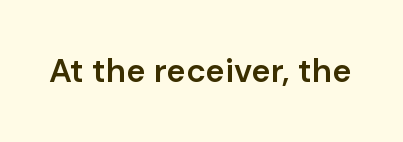
These lines keep a tight, regular rhythm from letter to letter. Do the characters align in a grid? No, the font is proportional. Only glyphs here, with clear space below each row. The font's upright variant was chosen for this text.
